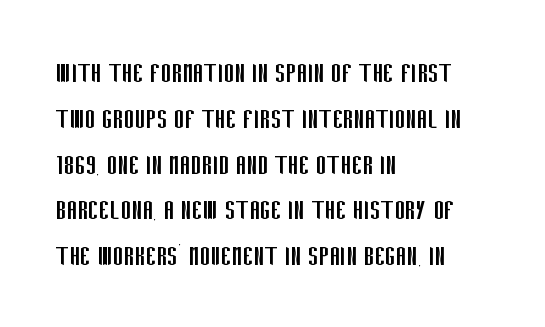
The line-height multiplier appears to be the usual default. No italicization has been applied; the sample stays upright. The characters are drawn with everyday or finer stroke widths. The passage shown is not underscored anywhere. Varying glyph widths throughout — classic text-font behaviour.
